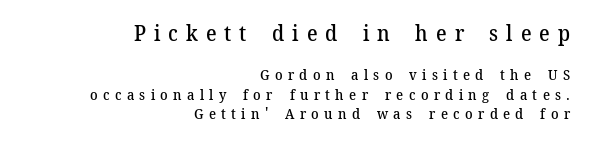
The image shows 21 px text type, upright; set right-aligned, normal line spacing (1.4x), unusually wide letter spacing (+0.38 em), not underlined; the first (top) block is 1.5x larger.
